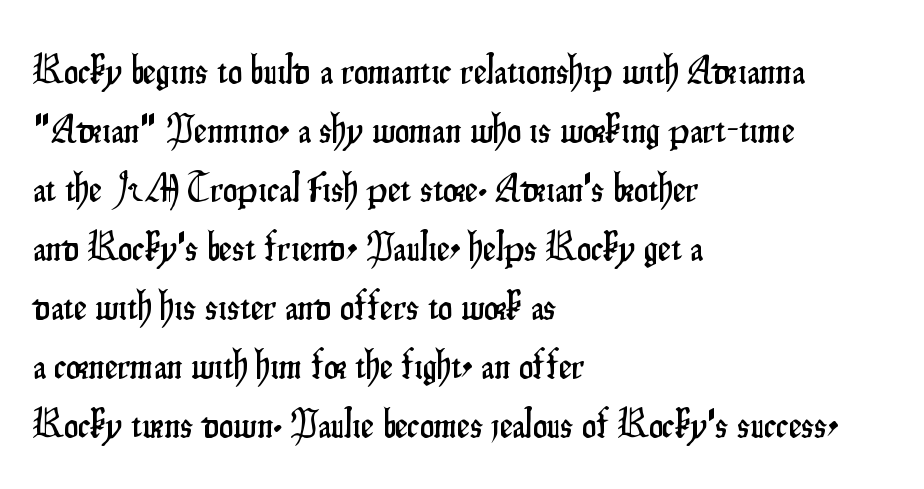
The image shows 41 px condensed sans-serif type, upright; set left-aligned, normal line spacing (1.44x), normal letter spacing, not underlined; low stroke contrast and a small x-height.
